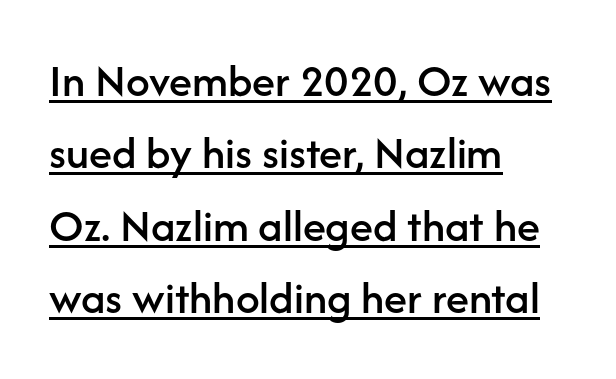
The image shows 47 px sans-serif type, upright; set left-aligned, normal line spacing (1.54x), normal letter spacing, underlined; low stroke contrast and a medium x-height.
